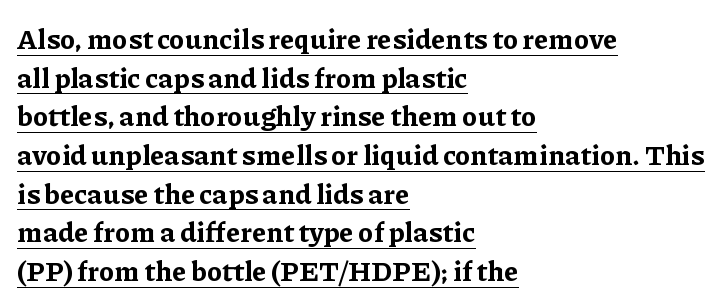
Q: Is the text bold? A: Yes.
Q: Is the text italic (slanted)? A: No, it is upright.
Q: Is the typeface a serif or a sans-serif typeface? A: Serif.
Q: Is the text underlined? A: Yes.
Q: How is the paragraph aligned? A: Left-aligned.
Q: Is the spacing between letters normal or unusually wide? A: Normal.
Q: Is the spacing between lines tight, normal or loose? A: Normal.
Q: Width (condensed, normal, or wide)? A: Normal.
Q: Stroke contrast? A: Low.
Q: x-height? A: Medium.
Q: Monospaced? A: No.
